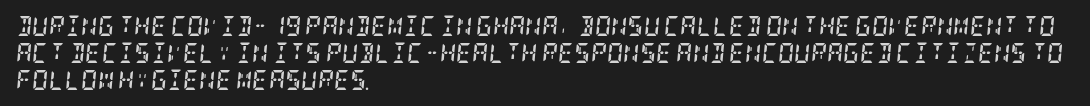
The image shows 20 px bold type, italic (leaning right); set left-aligned, normal line spacing (1.35x), normal letter spacing, not underlined.
